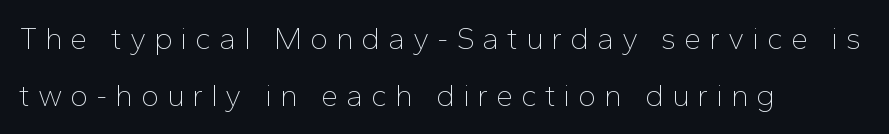
The image shows 31 px thin sans-serif type, upright; set left-aligned, line spacing 1.85x, unusually wide letter spacing (+0.25 em), not underlined; low stroke contrast and a medium x-height.
